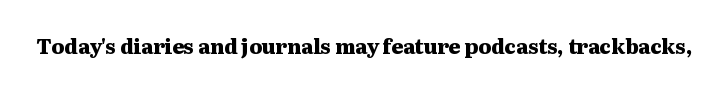
{"italic": "no", "bold": "yes", "underline": "no", "letter_spacing": "normal", "letter_spacing_em": 0.0, "glyph_px": 20}
